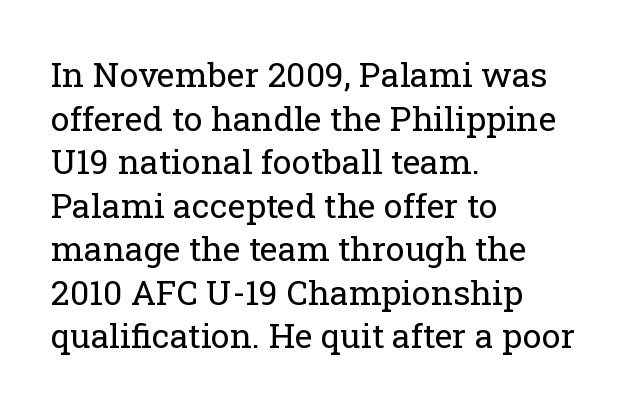
Horizontally, the lines are justified to the leading edge only. Weight: regular or lighter. Think of a printed novel: that variable character pitch is what you see here. These lines were composed using upright roman letters. These lines keep a tight, regular rhythm from letter to letter. The glyphs are unaccompanied by any horizontal stroke below them.
